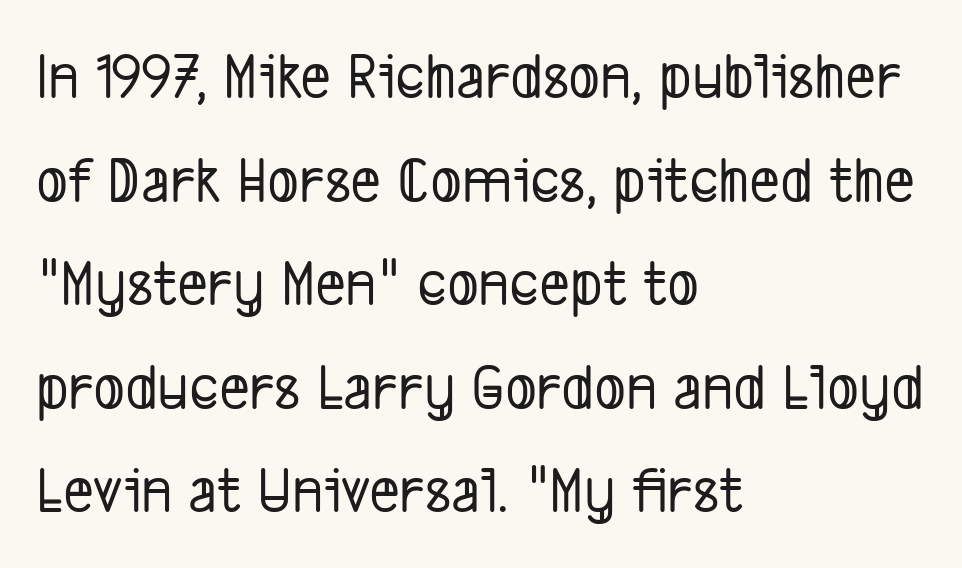
{"serif": "no", "width": "condensed", "stroke_contrast": "low", "x_height": "medium", "monospaced": "no", "underline": "no", "align": "left", "line_spacing": "normal", "line_spacing_ratio": 1.57, "letter_spacing": "normal", "letter_spacing_em": 0.0, "glyph_px": 66}
